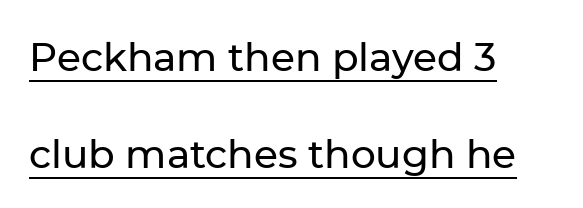
Q: Is the text italic (slanted)? A: No, it is upright.
Q: Is the typeface a serif or a sans-serif typeface? A: Sans-serif.
Q: Is the text underlined? A: Yes.
Q: How is the paragraph aligned? A: Left-aligned.
Q: Is the spacing between letters normal or unusually wide? A: Normal.
Q: Is the spacing between lines tight, normal or loose? A: Loose.
Q: Width (condensed, normal, or wide)? A: Normal.
Q: Stroke contrast? A: Low.
Q: x-height? A: Medium.
Q: Monospaced? A: No.
